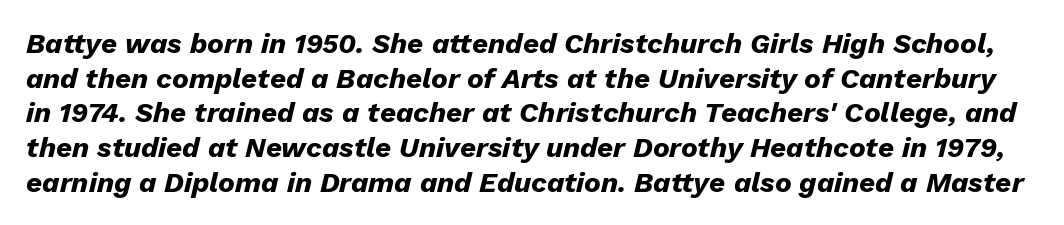
{"italic": "yes", "lean": "right", "slant_degrees": 13, "bold": "yes", "weight": "heavy", "width": "normal", "stroke_contrast": "low", "x_height": "medium", "monospaced": "no", "underline": "no", "line_spacing_ratio": 1.24, "letter_spacing": "normal", "letter_spacing_em": 0.0, "glyph_px": 28}
